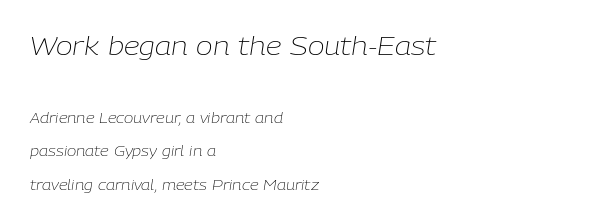
Check under the words: just untouched page. Is the type heavy? It reads as light-to-regular instead. Standard letterfit; no display-style spreading of the glyphs. Is the type slanted? Yes — the strokes lean at a clear angle. This block would shrink considerably if given ordinary leading; it's expanded now. Type size steps down from the first block to the second.
